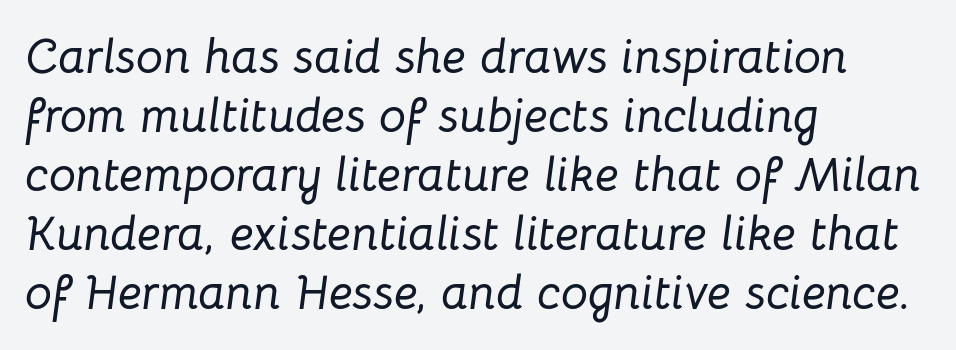
The image shows 48 px text type, italic (leaning right); set left-aligned, line spacing 1.23x, normal letter spacing, not underlined; low stroke contrast and a medium x-height.
